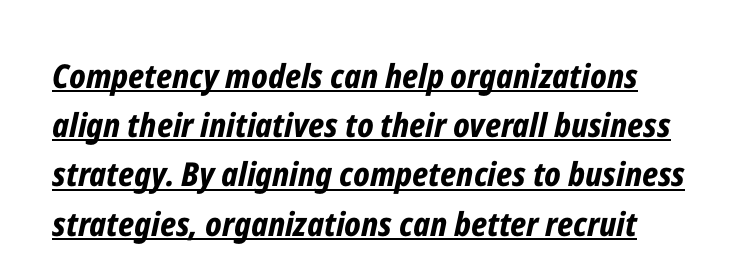
{"italic": "yes", "lean": "right", "slant_degrees": 12, "bold": "yes", "weight": "bold", "width": "condensed", "stroke_contrast": "low", "x_height": "medium", "monospaced": "no", "underline": "yes", "line_spacing": "normal", "line_spacing_ratio": 1.49, "letter_spacing": "normal", "letter_spacing_em": 0.0, "glyph_px": 33}
